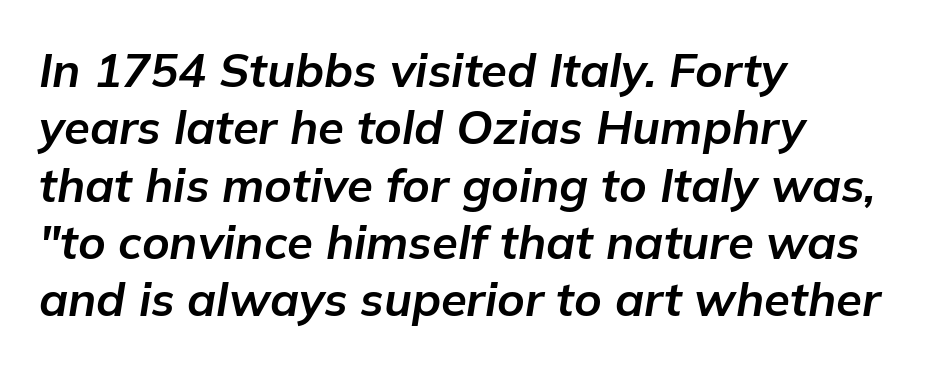
Each row of text sits above clean, open space. Nobody touched the tracking dial on this one. Compared with ordinary roman type, these characters are visibly tilted. Thick stems and heavy bowls — unmistakably bold. Caption: multi-line text, flush left, ragged right.
